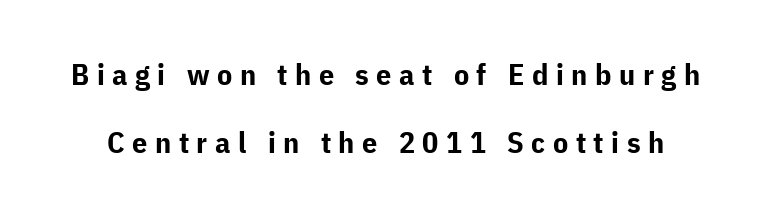
{"serif": "no", "italic": "no", "bold": "yes", "weight": "bold", "width": "normal", "stroke_contrast": "low", "x_height": "medium", "monospaced": "no", "underline": "no", "line_spacing": "loose", "line_spacing_ratio": 2.27, "letter_spacing": "wide", "letter_spacing_em": 0.25, "glyph_px": 30}
